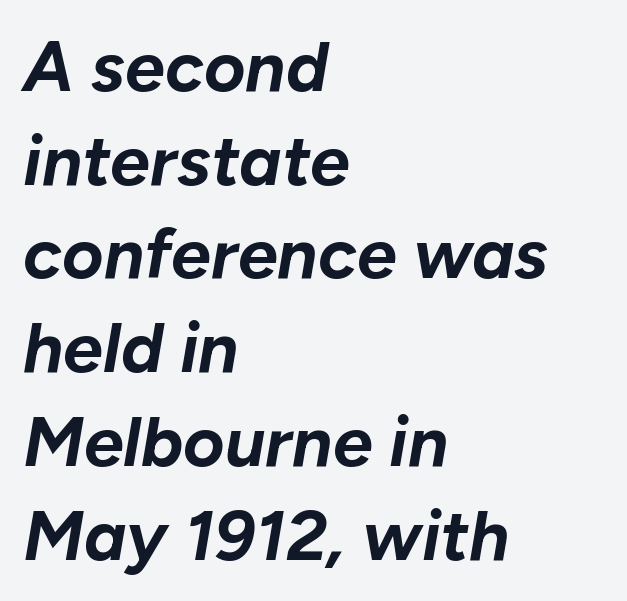
{"italic": "yes", "lean": "right", "slant_degrees": 10, "bold": "yes", "weight": "bold", "width": "normal", "stroke_contrast": "low", "x_height": "medium", "monospaced": "no", "underline": "no", "align": "left", "line_spacing": "normal", "line_spacing_ratio": 1.32, "letter_spacing": "normal", "letter_spacing_em": 0.0, "glyph_px": 71}
